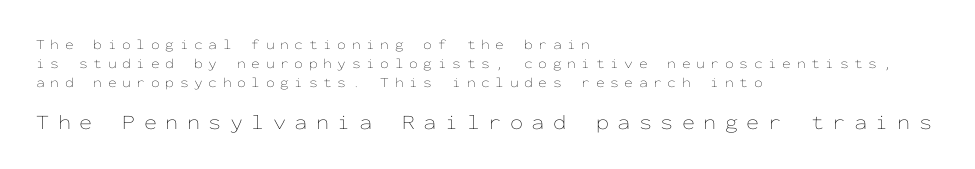
{"italic": "no", "bold": "no", "underline": "no", "align": "left", "line_spacing": "normal", "line_spacing_ratio": 1.36, "letter_spacing": "wide", "letter_spacing_em": 0.4, "larger_block": "second", "size_ratio": 1.5, "glyph_px": 21}
